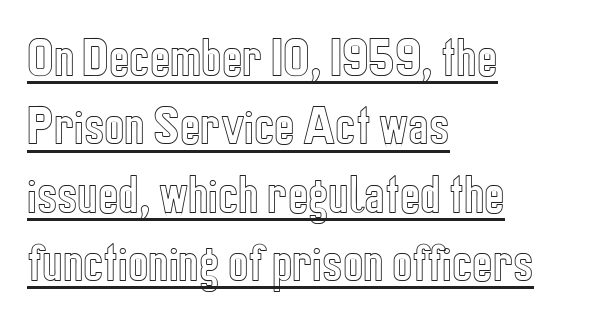
Think of a printed novel: that variable character pitch is what you see here. You can tell it's not italic because the verticals are truly vertical. A normal amount of white space separates one row of letters from the next. The typesetter chose a ragged-right arrangement here. This rendering leaves character spacing at its baseline value. Compared with undecorated copy, this sample adds a rule below the words.
